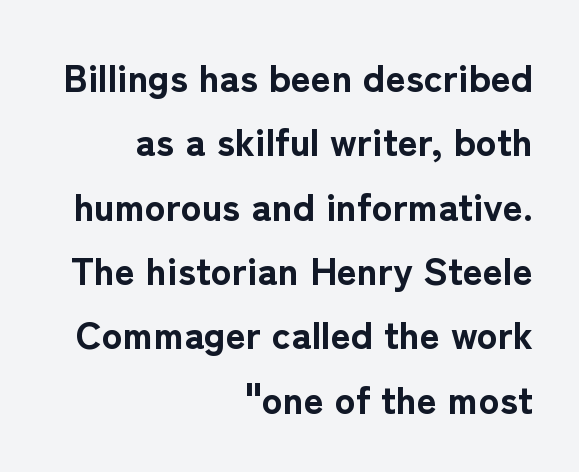
The image shows 39 px bold sans-serif type, upright; set right-aligned, normal line spacing (1.65x), normal letter spacing, not underlined; low stroke contrast and a medium x-height.
